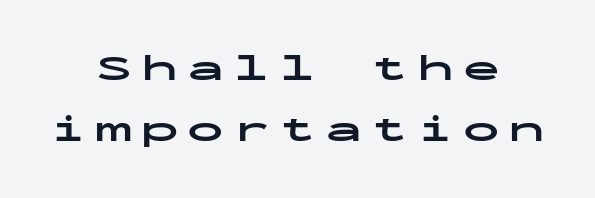
A bare baseline throughout the passage. Loose tracking; the words dissolve into strings of separated letters. The passage shown is typed in a monospace face where columns stay perfectly aligned. The lettering holds an erect, upright posture throughout.
